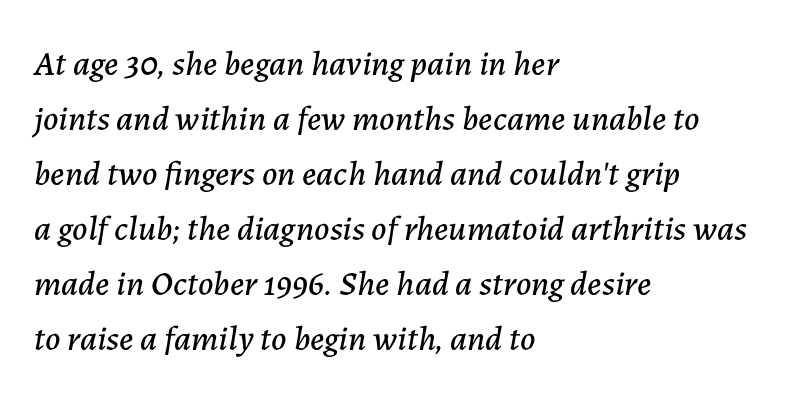
Here the glyphs are tracked normally, forming tight word shapes. Quick note: underline off. The passage shown leans; its letterforms are oblique. The rendering uses natural spacing where letterforms have individual widths. The rendering anchors every line to the left-hand side. Compared with typical paragraphs, the rows here are spaced about the same.
